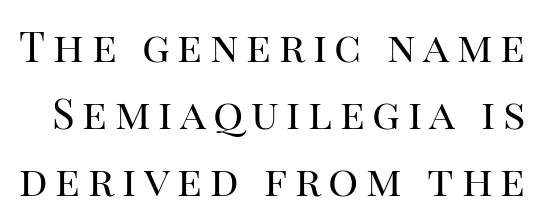
Plain, unruled lines of type. A typesetter would call this leading conventional body-copy spacing. Posture: vertical. This reads as an unemphasized weight, regular at the heaviest. This rendering employs a face with finishing strokes, i.e., a serif.
